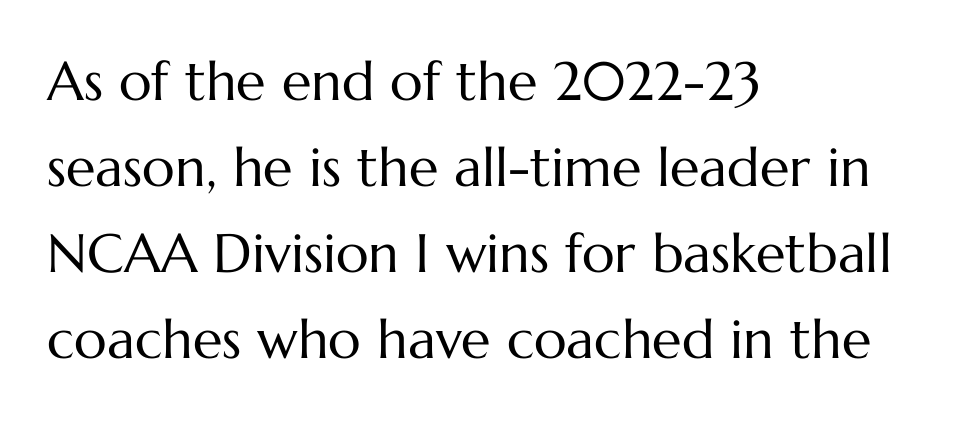
The image shows 54 px regular-weight type, upright; set left-aligned, normal line spacing (1.59x), normal letter spacing, not underlined; medium stroke contrast and a medium x-height.
